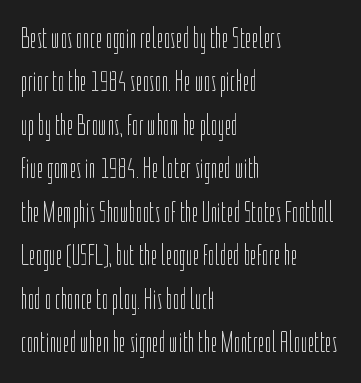
{"serif": "no", "italic": "no", "bold": "no", "weight": "light", "width": "condensed", "stroke_contrast": "low", "x_height": "medium", "monospaced": "no", "underline": "no", "align": "left", "line_spacing": "normal", "line_spacing_ratio": 1.5, "letter_spacing": "normal", "letter_spacing_em": 0.0, "glyph_px": 29}
